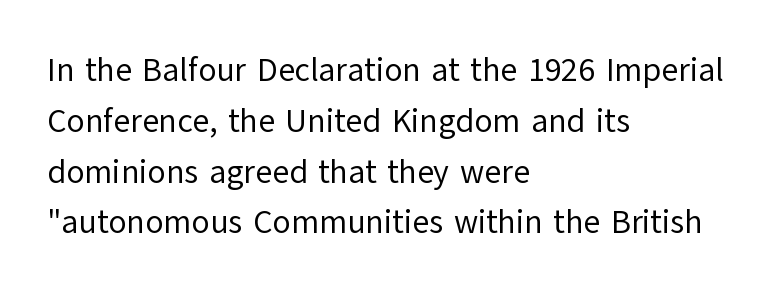
Q: Is the text bold? A: No.
Q: Is the text italic (slanted)? A: No, it is upright.
Q: Is the typeface a serif or a sans-serif typeface? A: Sans-serif.
Q: Is the text underlined? A: No.
Q: How is the paragraph aligned? A: Left-aligned.
Q: Is the spacing between letters normal or unusually wide? A: Normal.
Q: Is the spacing between lines tight, normal or loose? A: Normal.
Q: Width (condensed, normal, or wide)? A: Normal.
Q: Stroke contrast? A: Low.
Q: x-height? A: Medium.
Q: Monospaced? A: No.
